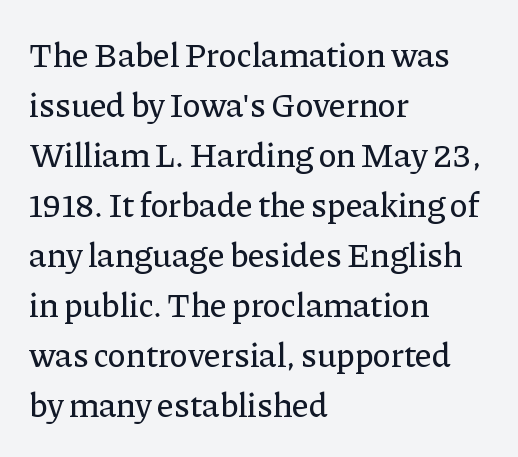
Descenders hang freely into open space. Classification — serif. The horizontal fit of the characters is conventional and even. The typesetter chose a ragged-right arrangement here. Spacing verdict: proportional, widths tailored to each character.
